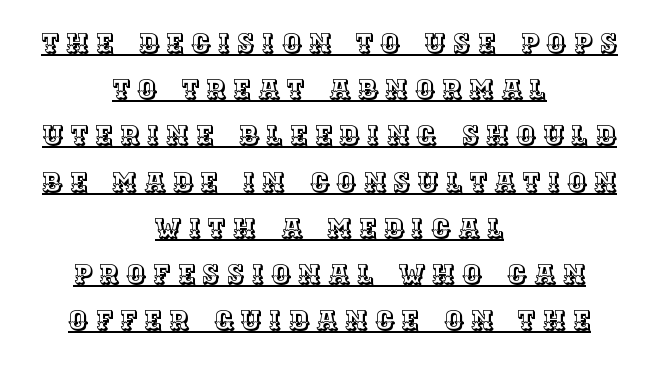
Q: Is the text italic (slanted)? A: No, it is upright.
Q: Is the text underlined? A: Yes.
Q: How is the paragraph aligned? A: Centered.
Q: Is the spacing between letters normal or unusually wide? A: Unusually wide.
